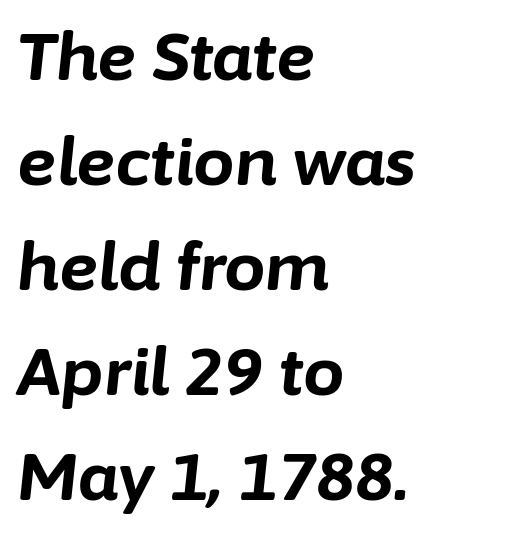
{"italic": "yes", "lean": "right", "slant_degrees": 6, "bold": "yes", "weight": "bold", "width": "normal", "stroke_contrast": "low", "x_height": "medium", "monospaced": "no", "underline": "no", "align": "left", "line_spacing": "normal", "line_spacing_ratio": 1.59, "letter_spacing": "normal", "letter_spacing_em": 0.0, "glyph_px": 66}
